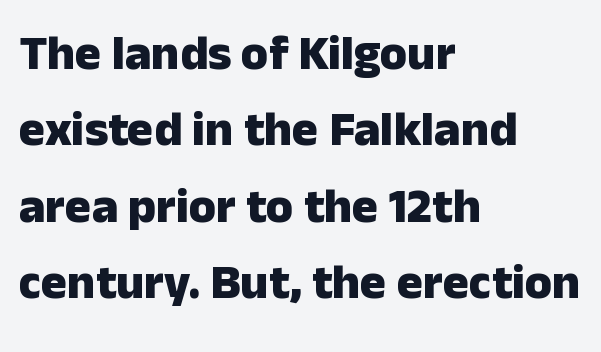
{"serif": "no", "italic": "no", "bold": "yes", "weight": "heavy", "width": "normal", "stroke_contrast": "low", "x_height": "medium", "monospaced": "no", "underline": "no", "align": "left", "line_spacing": "normal", "line_spacing_ratio": 1.56, "letter_spacing": "normal", "letter_spacing_em": 0.0, "glyph_px": 49}
